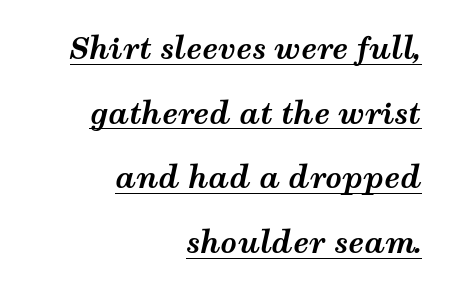
Q: Is the text bold? A: Yes.
Q: Is the text italic (slanted)? A: Yes, it leans right by about 12 degrees.
Q: Is the text underlined? A: Yes.
Q: How is the paragraph aligned? A: Right-aligned.
Q: Is the spacing between letters normal or unusually wide? A: Normal.
Q: Is the spacing between lines tight, normal or loose? A: Loose.
Q: Width (condensed, normal, or wide)? A: Wide.
Q: Stroke contrast? A: Medium.
Q: x-height? A: Medium.
Q: Monospaced? A: No.
